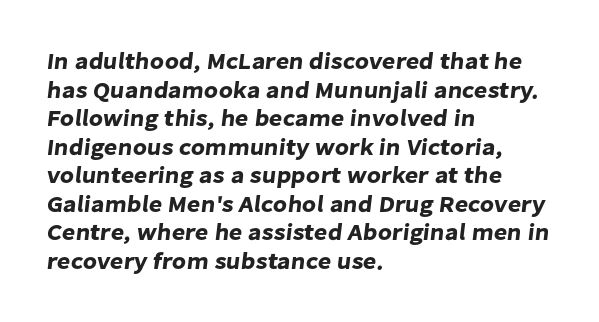
{"underline": "no", "align": "left", "line_spacing_ratio": 1.24, "letter_spacing": "normal", "letter_spacing_em": 0.0, "glyph_px": 23}
